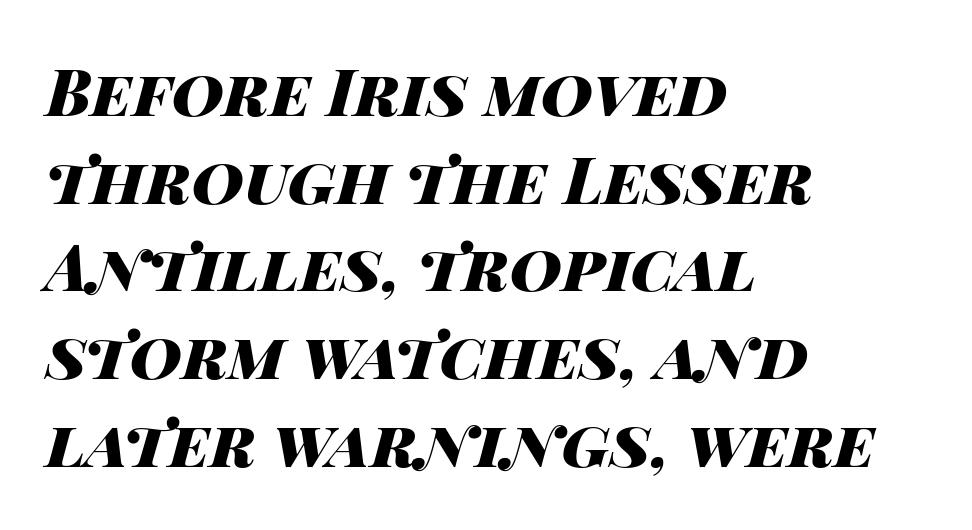
Q: Is the text bold? A: Yes.
Q: Is the text italic (slanted)? A: Yes, it leans right by about 14 degrees.
Q: Is the text underlined? A: No.
Q: How is the paragraph aligned? A: Left-aligned.
Q: Is the spacing between letters normal or unusually wide? A: Normal.
Q: Is the spacing between lines tight, normal or loose? A: Normal.
Q: Width (condensed, normal, or wide)? A: Wide.
Q: Stroke contrast? A: High.
Q: x-height? A: Large.
Q: Monospaced? A: No.
